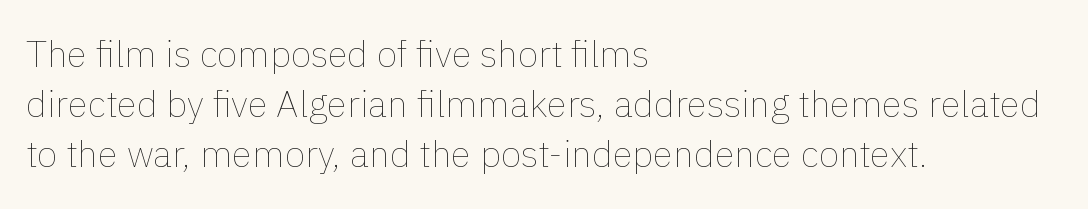
{"italic": "no", "bold": "no", "weight": "thin", "width": "normal", "stroke_contrast": "low", "x_height": "medium", "monospaced": "no", "underline": "no", "align": "left", "line_spacing": "normal", "line_spacing_ratio": 1.35, "letter_spacing": "normal", "letter_spacing_em": 0.0, "glyph_px": 37}
